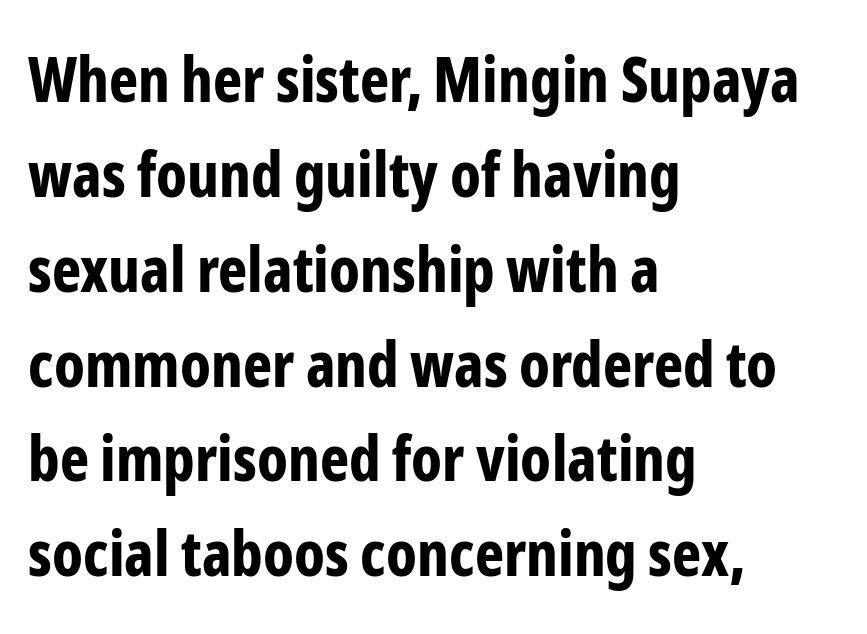
Q: Is the text bold? A: Yes.
Q: Is the text italic (slanted)? A: No, it is upright.
Q: Is the typeface a serif or a sans-serif typeface? A: Sans-serif.
Q: Is the text underlined? A: No.
Q: How is the paragraph aligned? A: Left-aligned.
Q: Is the spacing between letters normal or unusually wide? A: Normal.
Q: Is the spacing between lines tight, normal or loose? A: Normal.
Q: Width (condensed, normal, or wide)? A: Condensed.
Q: Stroke contrast? A: Low.
Q: x-height? A: Medium.
Q: Monospaced? A: No.
